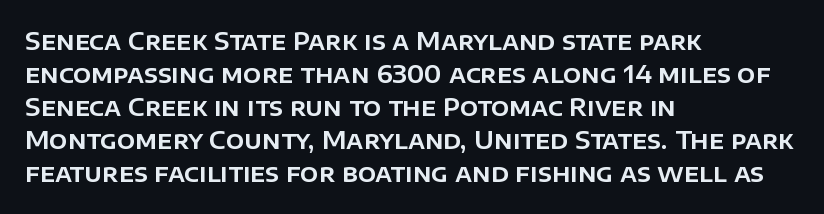
The lines are quadded left. Does extra space separate the letters? No, they use regular spacing. Tall strokes in this sample are plumb rather than angled. Notice how descenders clear the ascenders below comfortably — that's standard leading. This rendering features lettering with no underline.
